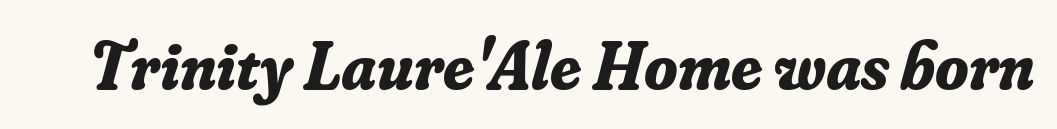
Q: Is the text bold? A: Yes.
Q: Is the text italic (slanted)? A: Yes, it leans right by about 16 degrees.
Q: Is the typeface a serif or a sans-serif typeface? A: Serif.
Q: Is the text underlined? A: No.
Q: Is the spacing between letters normal or unusually wide? A: Normal.
Q: Width (condensed, normal, or wide)? A: Normal.
Q: Stroke contrast? A: Low.
Q: x-height? A: Small.
Q: Monospaced? A: No.
